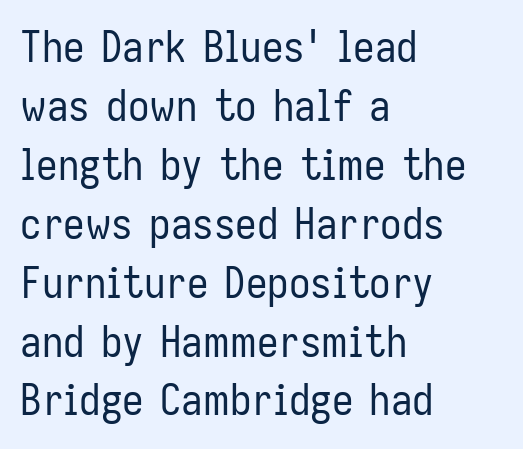
Nothing heavy about these letters — not bold at all. The type family on display is of the sans-serif kind. The letters advance in unequal steps, a hallmark of proportional type. Each row of text sits above clean, open space. Here the glyphs are tracked normally, forming tight word shapes.
